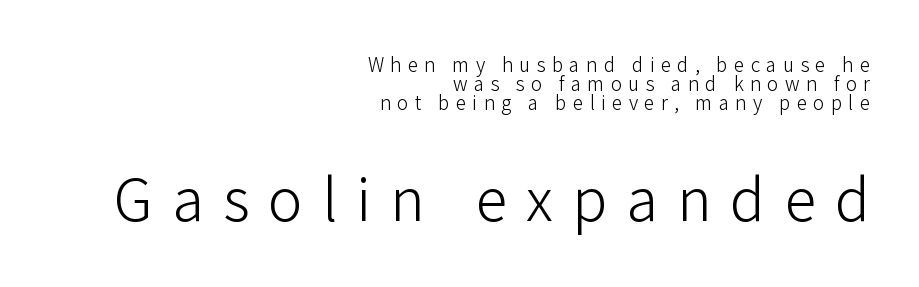
I'd call this a sans setting — the letters go barefoot. Typeset ragged left — the right edge is the straight one. The strip under each line holds only bare page. Top chunk: small. Bottom chunk: large. Tracking value appears strongly positive — letters spread wide.
